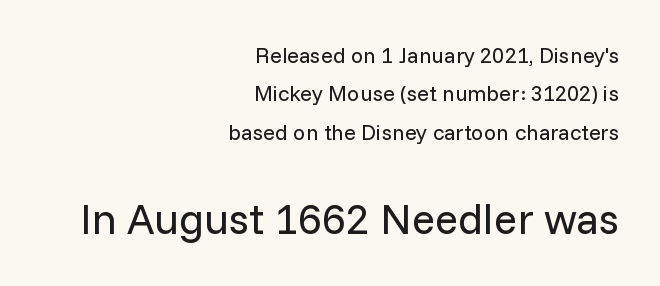
Q: Is the text bold? A: No.
Q: Is the text italic (slanted)? A: No, it is upright.
Q: Is the typeface a serif or a sans-serif typeface? A: Sans-serif.
Q: Is the text underlined? A: No.
Q: How is the paragraph aligned? A: Right-aligned.
Q: Is the spacing between letters normal or unusually wide? A: Normal.
Q: Which block of text is set in a larger size, the first (top) or the second (bottom)? A: The second (bottom) one.
Q: Width (condensed, normal, or wide)? A: Normal.
Q: Stroke contrast? A: Low.
Q: x-height? A: Medium.
Q: Monospaced? A: No.
